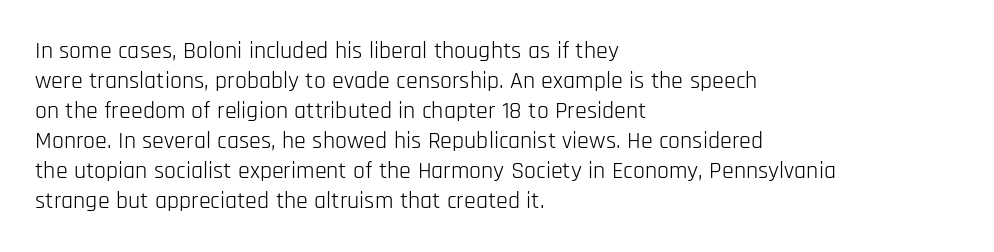
{"italic": "no", "bold": "no", "underline": "no", "align": "left", "line_spacing": "normal", "line_spacing_ratio": 1.25, "letter_spacing": "normal", "letter_spacing_em": 0.0, "glyph_px": 24}
